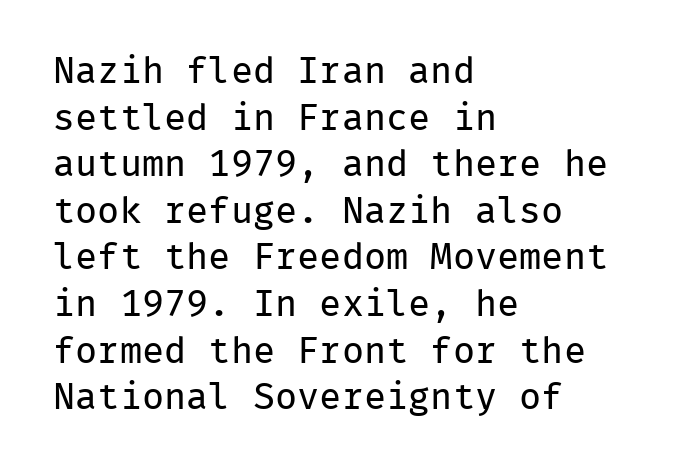
{"serif": "no", "italic": "no", "bold": "no", "weight": "regular", "width": "normal", "stroke_contrast": "low", "x_height": "medium", "monospaced": "yes", "underline": "no", "align": "left", "line_spacing": "normal", "line_spacing_ratio": 1.26, "letter_spacing": "normal", "letter_spacing_em": 0.0, "glyph_px": 37}
